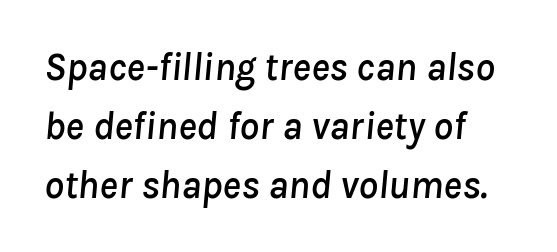
Q: Is the text italic (slanted)? A: Yes, it leans right by about 8 degrees.
Q: Is the text underlined? A: No.
Q: How is the paragraph aligned? A: Left-aligned.
Q: Is the spacing between letters normal or unusually wide? A: Normal.
Q: Is the spacing between lines tight, normal or loose? A: Normal.
Q: Width (condensed, normal, or wide)? A: Normal.
Q: Stroke contrast? A: Low.
Q: x-height? A: Medium.
Q: Monospaced? A: No.
